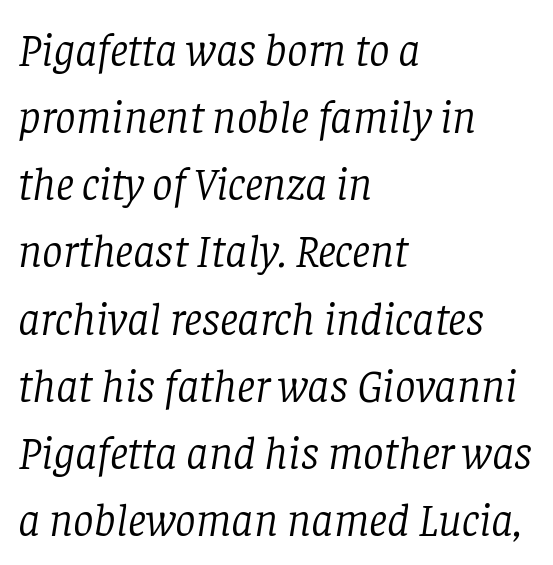
The image shows 46 px light serif type, italic (leaning right); set left-aligned, normal line spacing (1.46x), normal letter spacing, not underlined; low stroke contrast and a large x-height.
